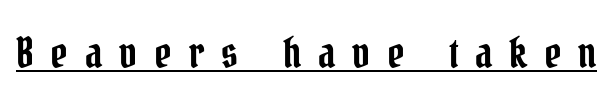
{"serif": "yes", "italic": "no", "width": "condensed", "stroke_contrast": "low", "x_height": "medium", "monospaced": "no", "underline": "yes", "letter_spacing": "wide", "letter_spacing_em": 0.4, "glyph_px": 42}
